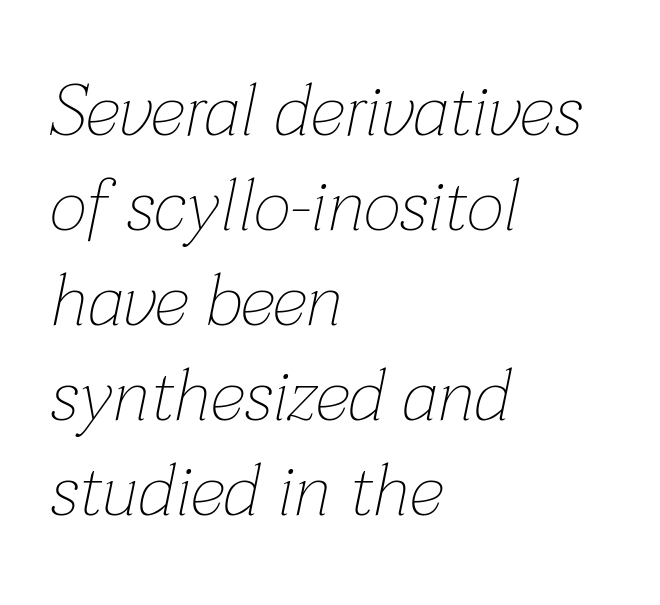
The image shows 72 px thin type, italic (leaning right); set left-aligned, normal line spacing (1.32x), normal letter spacing, not underlined; low stroke contrast and a medium x-height.
